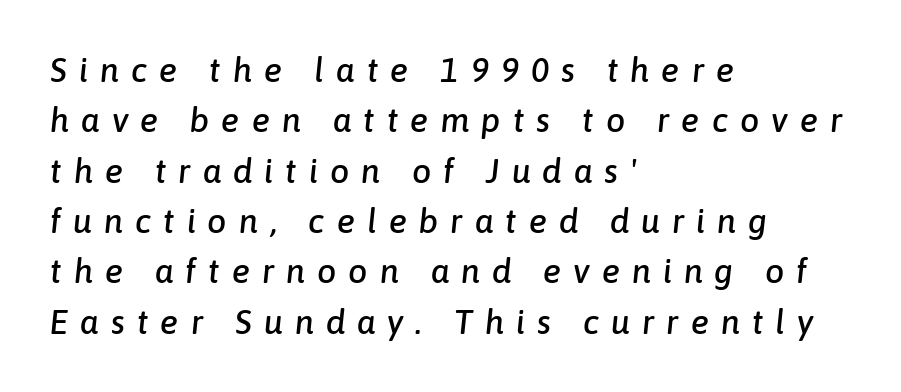
Q: Is the text italic (slanted)? A: Yes, it leans right by about 6 degrees.
Q: Is the text underlined? A: No.
Q: How is the paragraph aligned? A: Left-aligned.
Q: Is the spacing between letters normal or unusually wide? A: Unusually wide.
Q: Is the spacing between lines tight, normal or loose? A: Normal.
Q: Width (condensed, normal, or wide)? A: Normal.
Q: Stroke contrast? A: Low.
Q: x-height? A: Medium.
Q: Monospaced? A: No.
